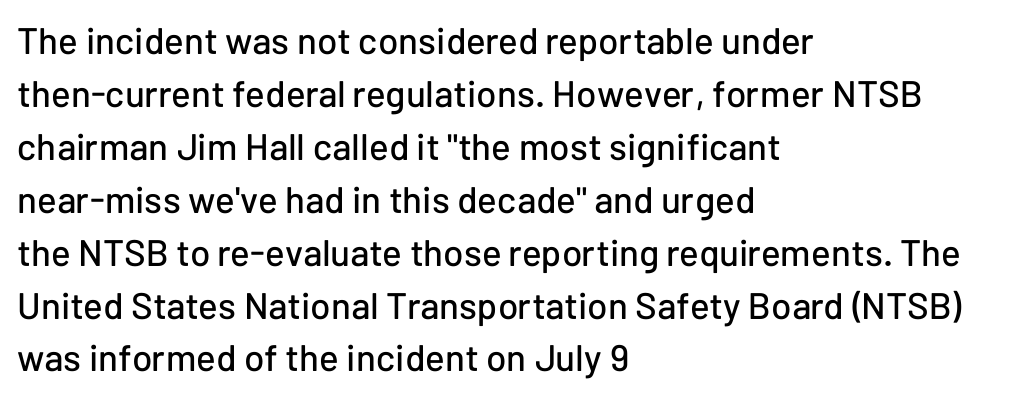
The image shows 37 px sans-serif type, upright; set left-aligned, normal line spacing (1.43x), normal letter spacing, not underlined; low stroke contrast and a medium x-height.
